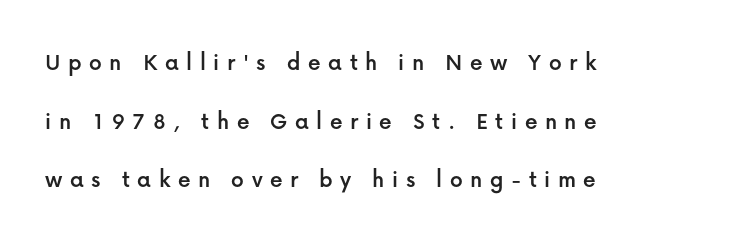
{"italic": "no", "underline": "no", "align": "left", "line_spacing": "loose", "line_spacing_ratio": 2.35, "letter_spacing": "wide", "letter_spacing_em": 0.3, "glyph_px": 25}
